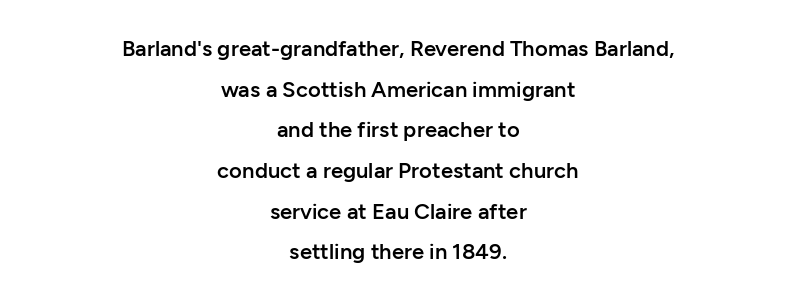
{"italic": "no", "bold": "semi", "underline": "no", "align": "center", "line_spacing_ratio": 1.85, "letter_spacing": "normal", "letter_spacing_em": 0.0, "glyph_px": 22}
